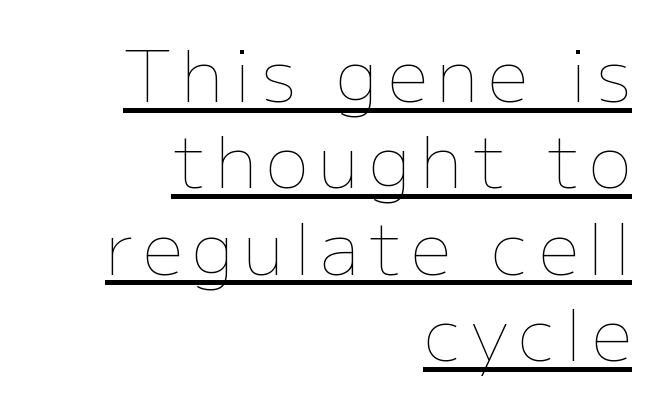
{"italic": "no", "bold": "no", "weight": "thin", "width": "normal", "stroke_contrast": "low", "x_height": "medium", "monospaced": "no", "underline": "yes", "align": "right", "line_spacing_ratio": 1.2, "glyph_px": 72}
